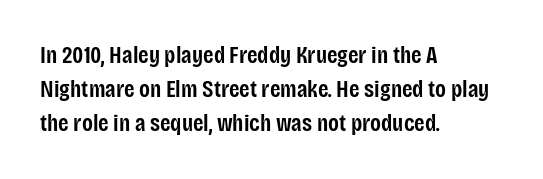
{"italic": "no", "bold": "semi", "underline": "no", "align": "left", "line_spacing": "normal", "line_spacing_ratio": 1.42, "letter_spacing": "normal", "letter_spacing_em": 0.0, "glyph_px": 24}
